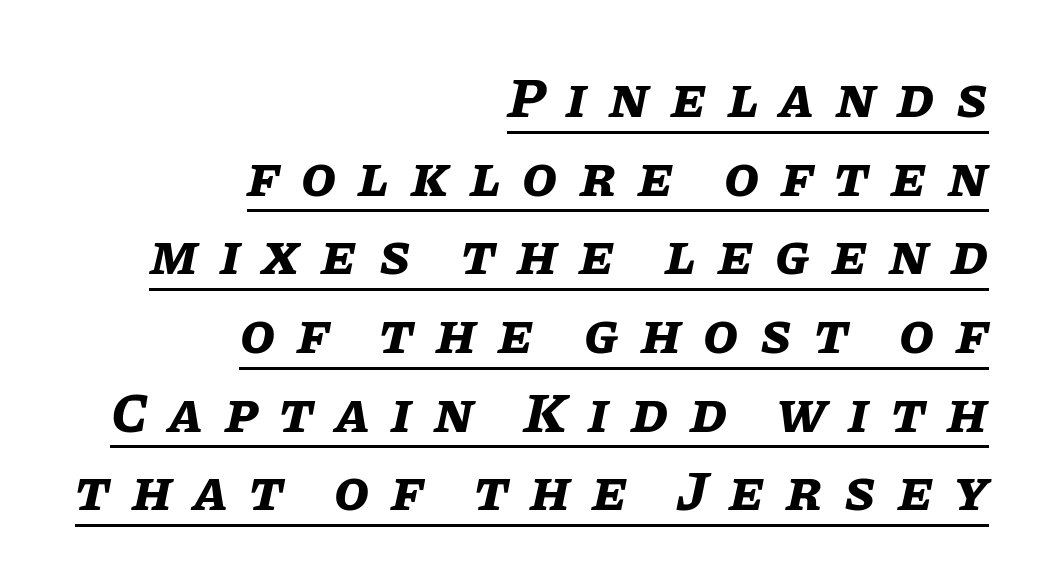
The passage shown has open, widely tracked lettering throughout. Compared with ordinary roman type, these characters are visibly tilted. Has an underline been added? It has. In terms of weight, the rendering is a true, heavy bold. You could not count columns in this text — the font is proportionally spaced.
